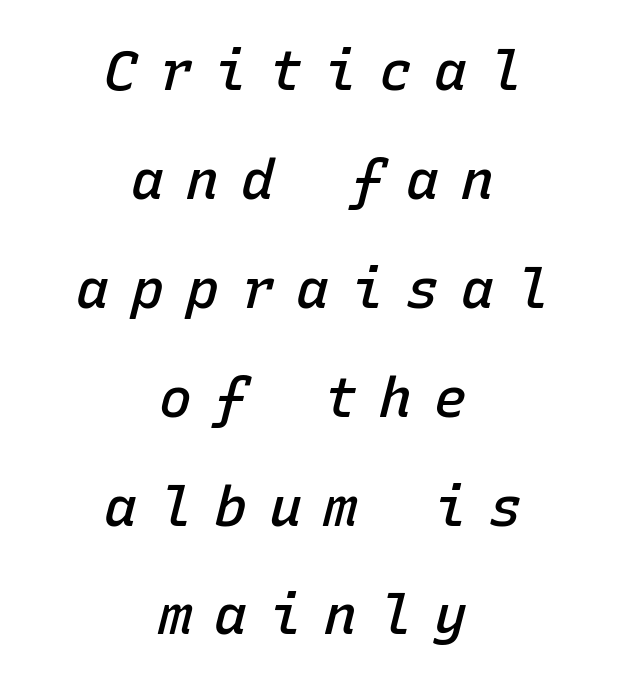
{"italic": "yes", "lean": "right", "slant_degrees": 15, "bold": "semi", "weight": "semibold", "width": "normal", "stroke_contrast": "low", "x_height": "medium", "monospaced": "yes", "underline": "no", "align": "center", "line_spacing": "loose", "line_spacing_ratio": 1.98, "letter_spacing": "wide", "letter_spacing_em": 0.4, "glyph_px": 55}
